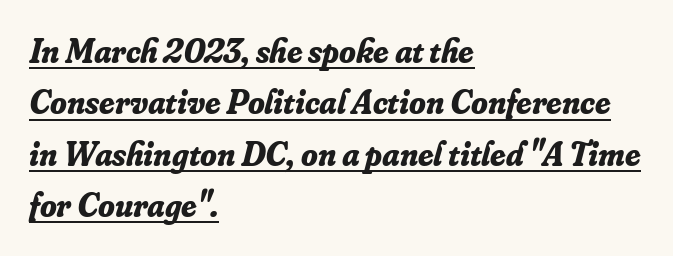
{"serif": "yes", "italic": "yes", "lean": "right", "slant_degrees": 16, "bold": "yes", "weight": "bold", "width": "normal", "stroke_contrast": "low", "x_height": "small", "monospaced": "no", "underline": "yes", "align": "left", "line_spacing": "normal", "line_spacing_ratio": 1.51, "letter_spacing": "normal", "letter_spacing_em": 0.0, "glyph_px": 34}
